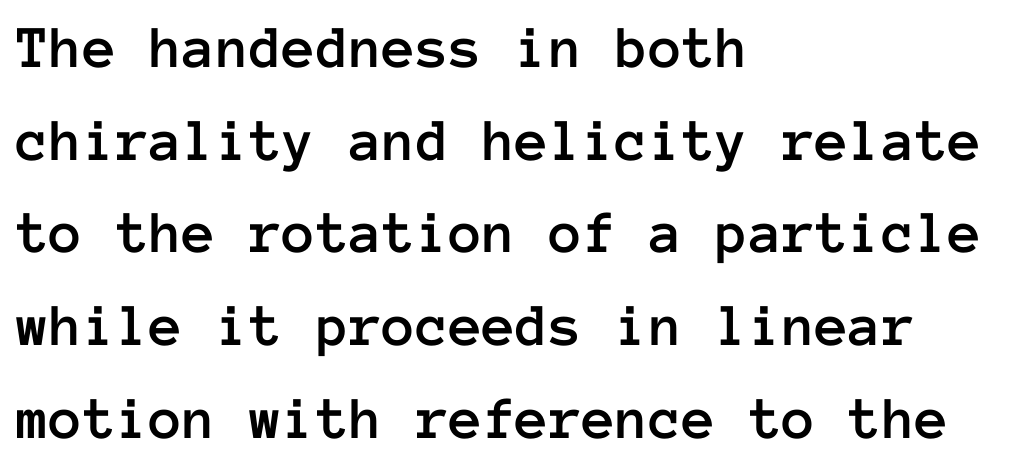
{"italic": "no", "width": "normal", "stroke_contrast": "low", "x_height": "medium", "monospaced": "yes", "underline": "no", "align": "left", "line_spacing": "normal", "line_spacing_ratio": 1.52, "letter_spacing": "normal", "letter_spacing_em": 0.0, "glyph_px": 61}
